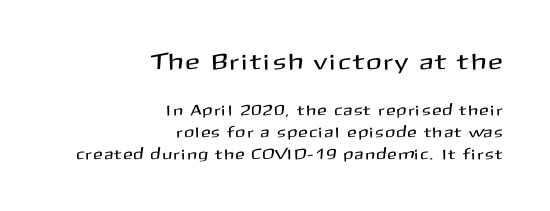
{"italic": "no", "underline": "no", "align": "right", "line_spacing": "normal", "line_spacing_ratio": 1.49, "larger_block": "first", "size_ratio": 1.53, "glyph_px": 23}
